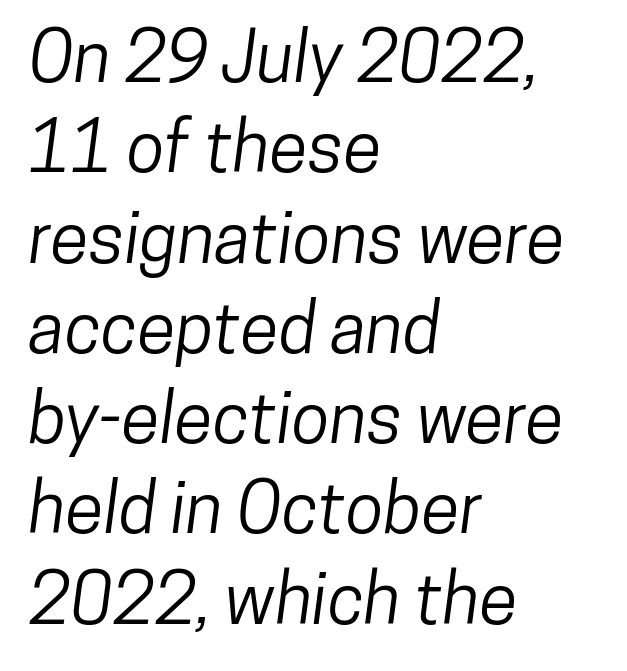
Anything drawn beneath the words? Only blank space. The passage shown is typed in a proportional face where columns would drift. The passage shown stacks its lines at a standard gap. The letters sit at their default tracking, neither squeezed nor spread. The passage shown is typeset with a sans-serif family. The lines in this sample share a left origin and differ only in where they stop.
